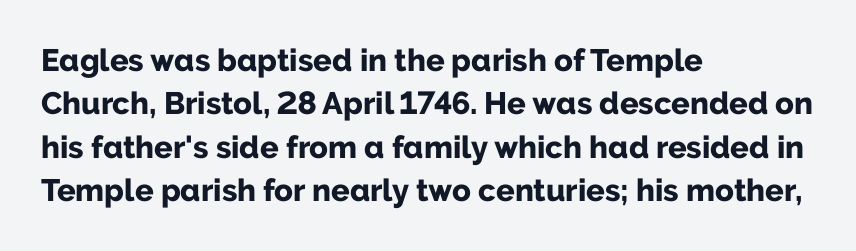
The image shows 31 px bold sans-serif type, upright; set left-aligned, normal line spacing (1.4x), normal letter spacing, not underlined; low stroke contrast and a medium x-height.
